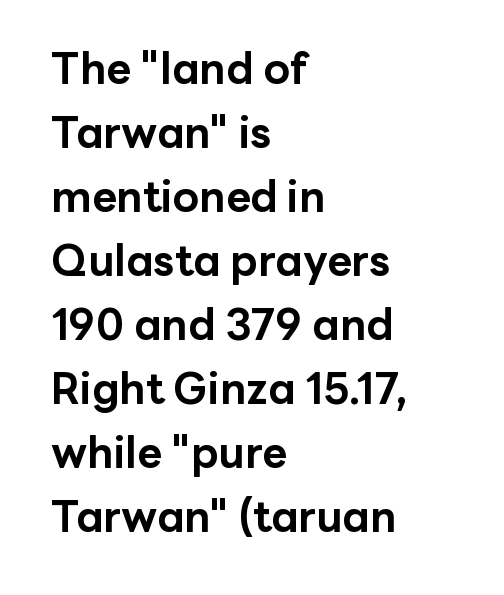
Letter spacing: default. Evenly set lines give the paragraph a standard silhouette. The face used here has the dense, thick strokes of a bold. Unlike a traditional serif, this face leaves its strokes unadorned.
